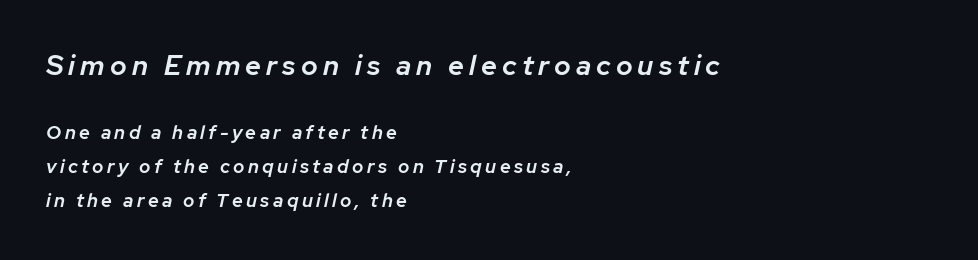
Letters rest on an invisible, unmarked baseline. Every letter is mildly thick-stroked: semibold rather than bold. You could not count columns in this text — the font is proportionally spaced. Look at the glyph heights: the upper group is clearly the bigger setting.
